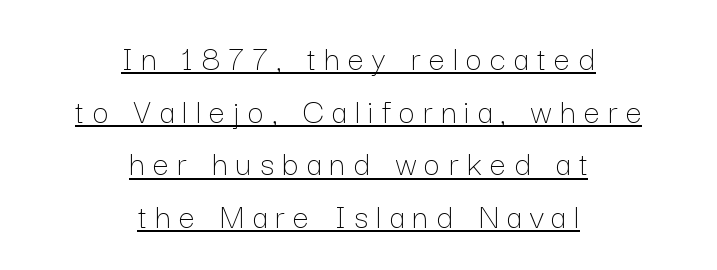
Q: Is the text bold? A: No.
Q: Is the text italic (slanted)? A: No, it is upright.
Q: Is the text underlined? A: Yes.
Q: How is the paragraph aligned? A: Centered.
Q: Is the spacing between letters normal or unusually wide? A: Unusually wide.
Q: Is the spacing between lines tight, normal or loose? A: Normal.
Q: Width (condensed, normal, or wide)? A: Normal.
Q: Stroke contrast? A: Low.
Q: x-height? A: Medium.
Q: Monospaced? A: No.
